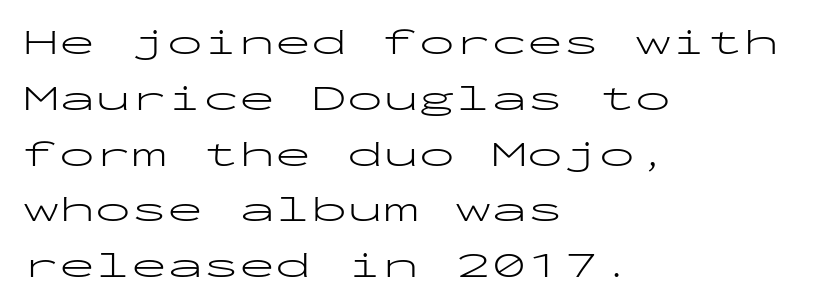
{"serif": "no", "italic": "no", "bold": "no", "weight": "light", "width": "wide", "stroke_contrast": "low", "x_height": "medium", "monospaced": "yes", "underline": "no", "align": "left", "line_spacing": "normal", "line_spacing_ratio": 1.55, "letter_spacing": "normal", "letter_spacing_em": 0.0, "glyph_px": 36}
